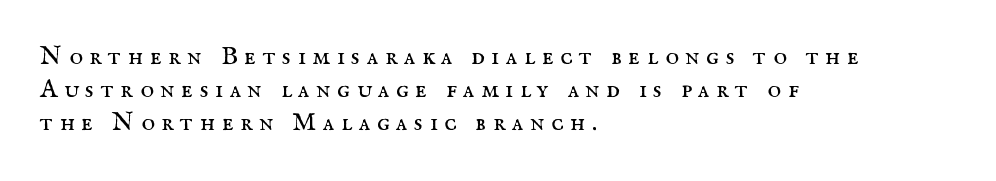
Q: Is the text bold? A: No.
Q: Is the text italic (slanted)? A: No, it is upright.
Q: Is the text underlined? A: No.
Q: How is the paragraph aligned? A: Left-aligned.
Q: Is the spacing between letters normal or unusually wide? A: Unusually wide.
Q: Is the spacing between lines tight, normal or loose? A: Normal.
